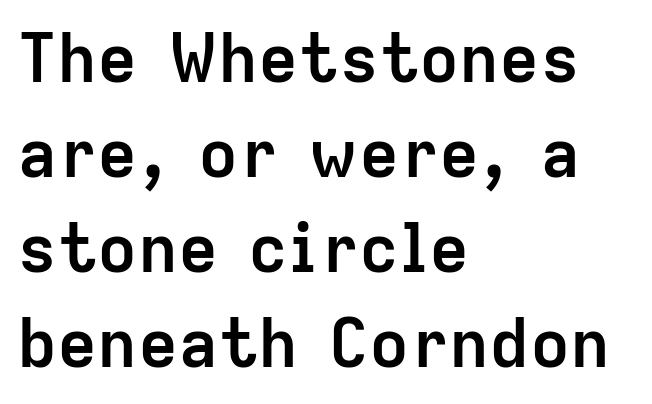
The image shows 67 px semibold sans-serif type, upright; set left-aligned, normal line spacing (1.42x), normal letter spacing, not underlined; low stroke contrast and a medium x-height.
